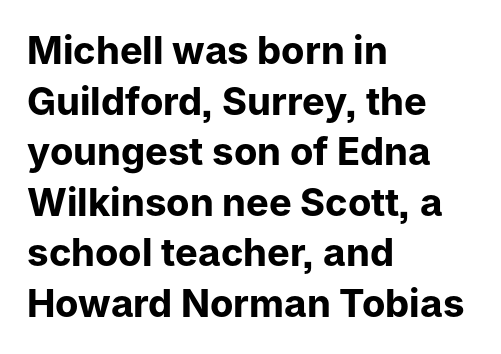
The image shows 38 px bold sans-serif type, upright; set left-aligned, normal line spacing (1.33x), normal letter spacing, not underlined; low stroke contrast and a medium x-height.
